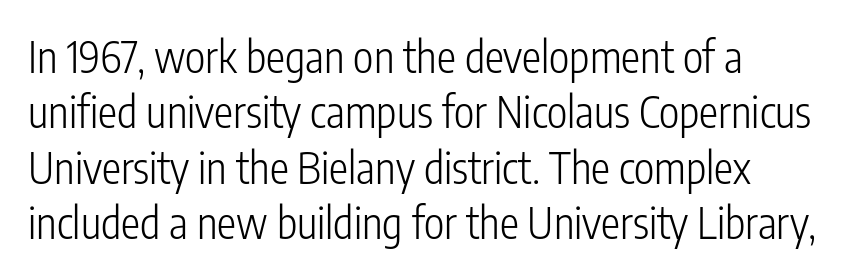
{"serif": "no", "italic": "no", "bold": "no", "weight": "light", "width": "condensed", "stroke_contrast": "low", "x_height": "medium", "monospaced": "no", "underline": "no", "align": "left", "line_spacing": "normal", "line_spacing_ratio": 1.29, "letter_spacing": "normal", "letter_spacing_em": 0.0, "glyph_px": 43}
